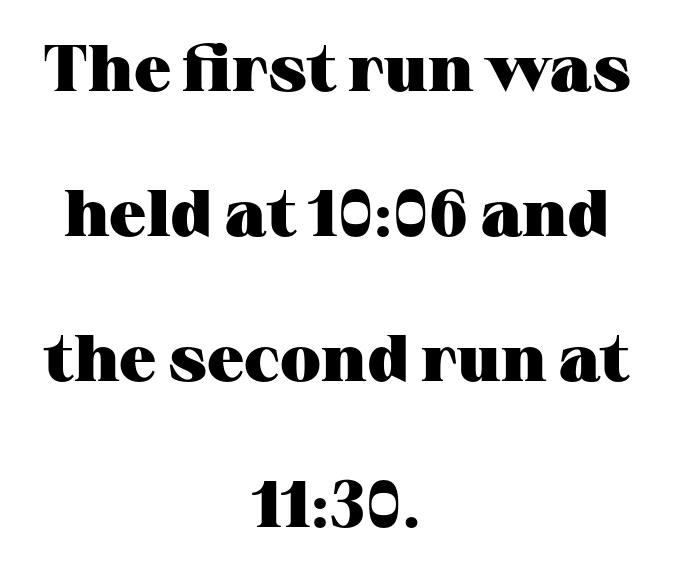
{"serif": "yes", "italic": "no", "bold": "yes", "weight": "heavy", "width": "wide", "stroke_contrast": "medium", "x_height": "medium", "monospaced": "no", "underline": "no", "align": "center", "line_spacing": "loose", "line_spacing_ratio": 2.2, "letter_spacing": "normal", "letter_spacing_em": 0.0, "glyph_px": 66}
